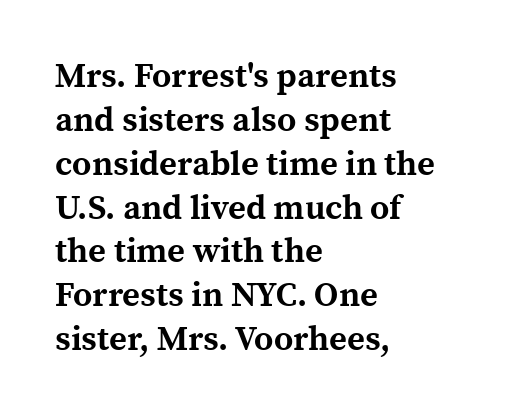
Q: Is the text bold? A: Yes.
Q: Is the text italic (slanted)? A: No, it is upright.
Q: Is the typeface a serif or a sans-serif typeface? A: Serif.
Q: Is the text underlined? A: No.
Q: How is the paragraph aligned? A: Left-aligned.
Q: Is the spacing between letters normal or unusually wide? A: Normal.
Q: Is the spacing between lines tight, normal or loose? A: Normal.
Q: Width (condensed, normal, or wide)? A: Normal.
Q: x-height? A: Medium.
Q: Monospaced? A: No.
